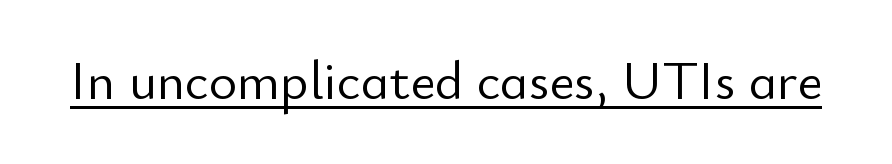
The image shows 54 px light sans-serif type, upright; set normal letter spacing, underlined; low stroke contrast and a small x-height.
